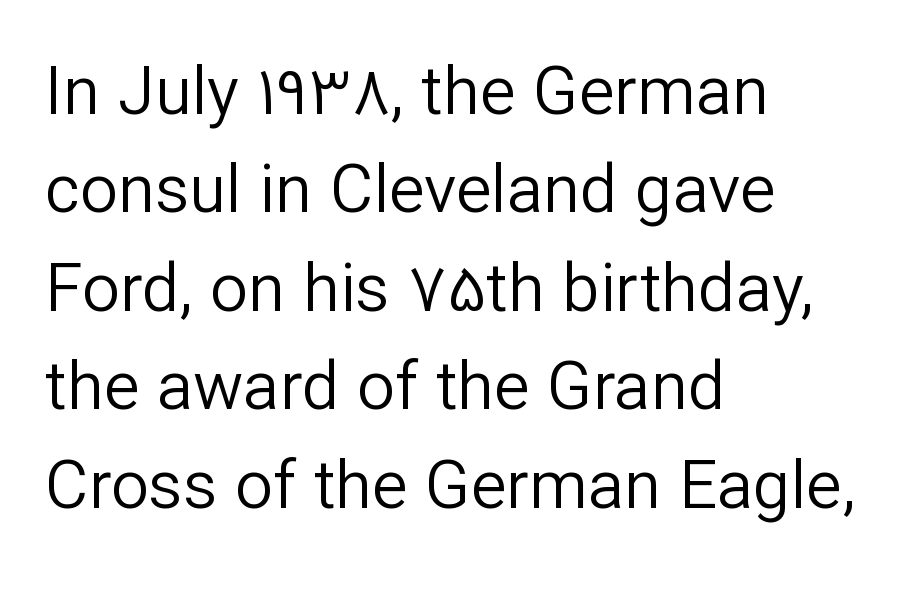
{"serif": "no", "italic": "no", "bold": "no", "weight": "regular", "width": "normal", "stroke_contrast": "low", "x_height": "medium", "monospaced": "no", "underline": "no", "align": "left", "line_spacing": "normal", "line_spacing_ratio": 1.47, "letter_spacing": "normal", "letter_spacing_em": 0.0, "glyph_px": 67}
